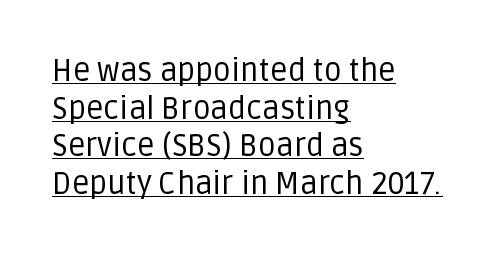
The image shows 31 px regular-weight sans-serif type, upright; set left-aligned, line spacing 1.21x, normal letter spacing, underlined; low stroke contrast and a large x-height.
